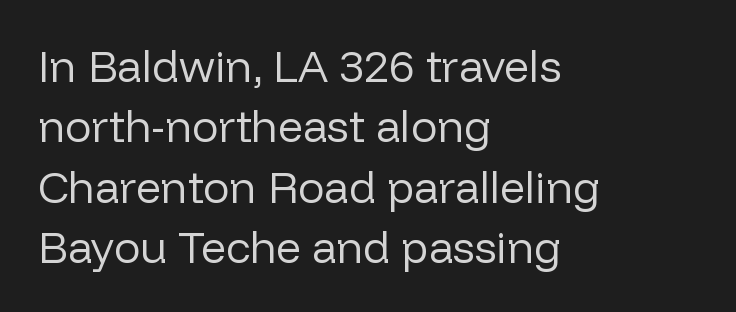
{"serif": "no", "italic": "no", "bold": "no", "weight": "regular", "width": "normal", "stroke_contrast": "low", "x_height": "medium", "monospaced": "no", "underline": "no", "align": "left", "line_spacing": "normal", "line_spacing_ratio": 1.37, "letter_spacing": "normal", "letter_spacing_em": 0.0, "glyph_px": 44}
